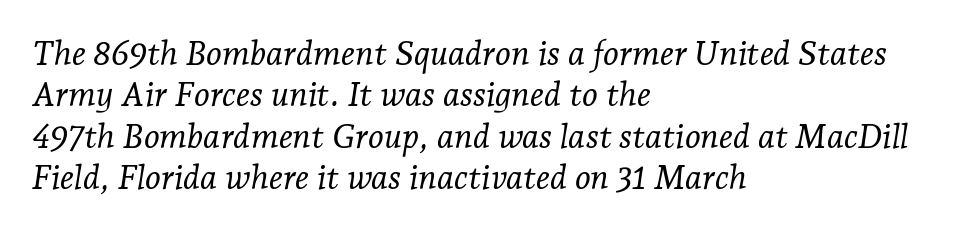
The image shows 34 px light serif type, italic (leaning right); set left-aligned, line spacing 1.22x, normal letter spacing, not underlined; low stroke contrast and a medium x-height.
